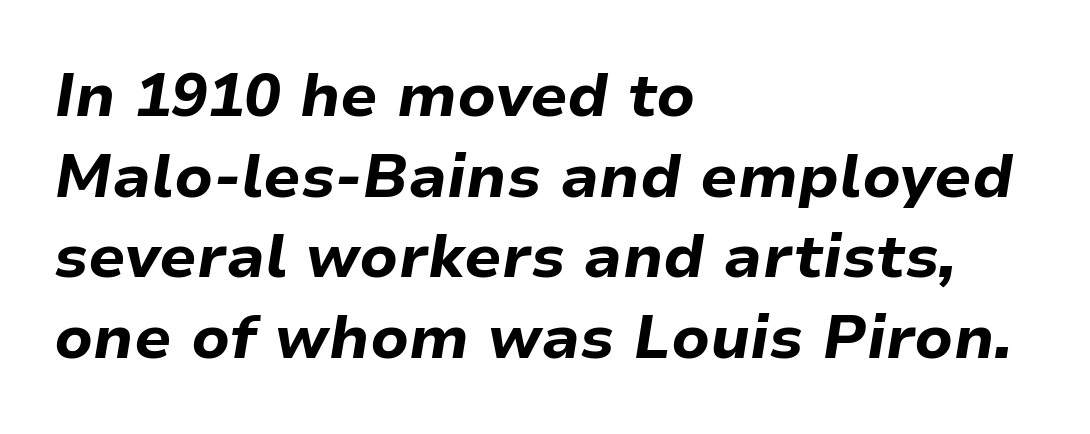
The image shows 61 px bold type, italic (leaning right); set left-aligned, normal line spacing (1.32x), normal letter spacing, not underlined; low stroke contrast and a medium x-height.
